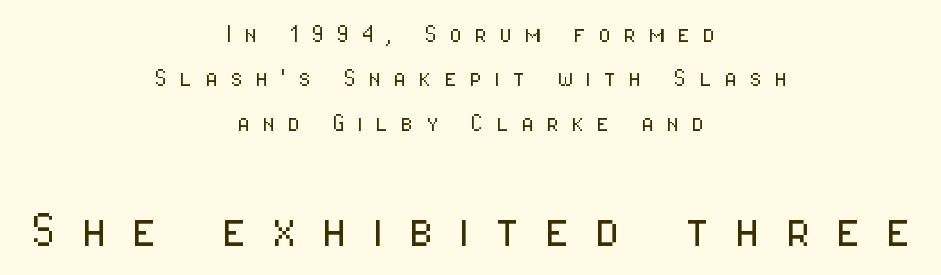
A typesetter would label this face a sans. These lines are rendered in a variable-pitch font. Underlining? Definitely not there. Letters have the restrained weight of plain body copy at most.
